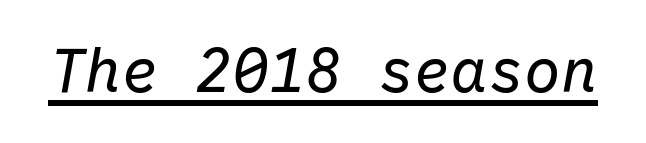
Q: Is the text bold? A: No.
Q: Is the text italic (slanted)? A: Yes, it leans right by about 10 degrees.
Q: Is the text underlined? A: Yes.
Q: Is the spacing between letters normal or unusually wide? A: Normal.
Q: Width (condensed, normal, or wide)? A: Normal.
Q: Stroke contrast? A: Low.
Q: x-height? A: Medium.
Q: Monospaced? A: Yes.
